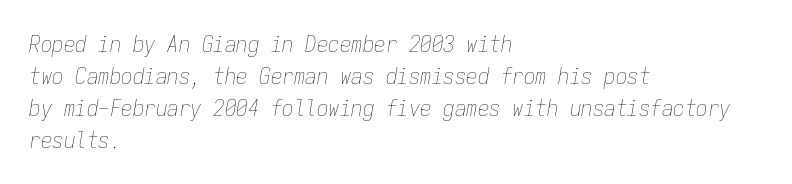
The line texture is even and compact thanks to regular tracking. This sample uses an oblique cut, with every glyph tilted off the vertical. Every row of glyphs begins at an identical x-position on the left. The space beneath each line is pristine and unruled. Rows of type keep a routine distance in the vertical direction.
